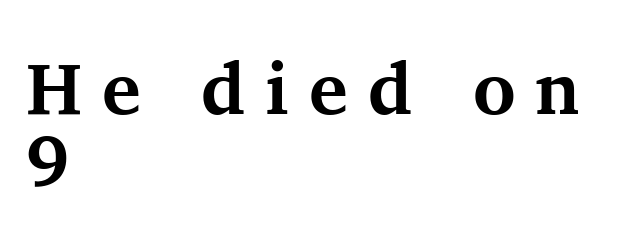
The image shows 73 px bold serif type, upright; set left-aligned, tight line spacing (0.98x), unusually wide letter spacing (+0.27 em), not underlined; medium stroke contrast and a medium x-height.
